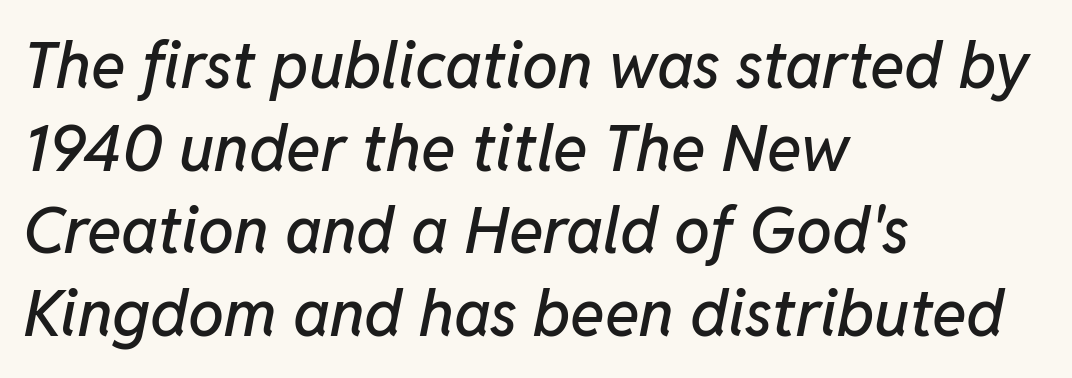
Q: Is the text italic (slanted)? A: Yes, it leans right by about 11 degrees.
Q: Is the text underlined? A: No.
Q: How is the paragraph aligned? A: Left-aligned.
Q: Is the spacing between letters normal or unusually wide? A: Normal.
Q: Is the spacing between lines tight, normal or loose? A: Normal.
Q: Width (condensed, normal, or wide)? A: Normal.
Q: Stroke contrast? A: Low.
Q: x-height? A: Medium.
Q: Monospaced? A: No.
